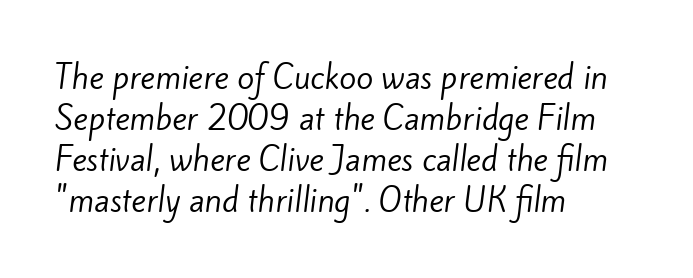
{"serif": "no", "bold": "no", "weight": "regular", "width": "normal", "stroke_contrast": "low", "x_height": "small", "monospaced": "no", "underline": "no", "align": "left", "line_spacing": "normal", "line_spacing_ratio": 1.32, "letter_spacing": "normal", "letter_spacing_em": 0.0, "glyph_px": 31}
